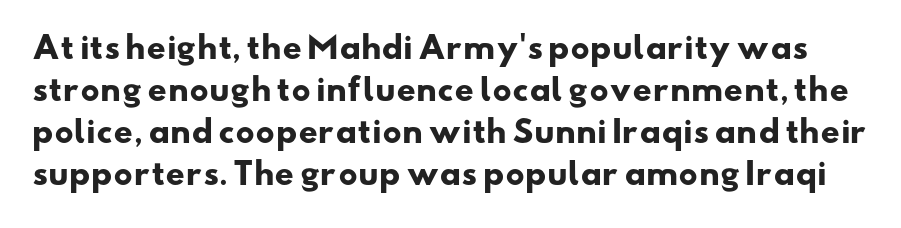
The typesetting leans heavy: a genuine bold. Compared with typical paragraphs, the rows here are spaced about the same. The letterforms sit shoulder to shoulder at normal distance. Here the designer chose a conventional face with non-uniform glyph widths. The baseline area is clear. Look at the bottom of the vertical strokes: they stop flat, with no serifs.
